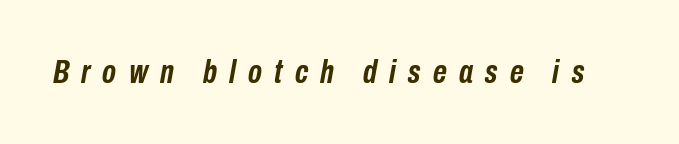
The image shows 34 px semibold, condensed type, italic (leaning right); set unusually wide letter spacing (+0.36 em), not underlined; low stroke contrast and a medium x-height.
